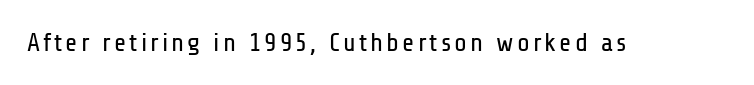
{"italic": "no", "bold": "no", "underline": "no", "glyph_px": 26}
